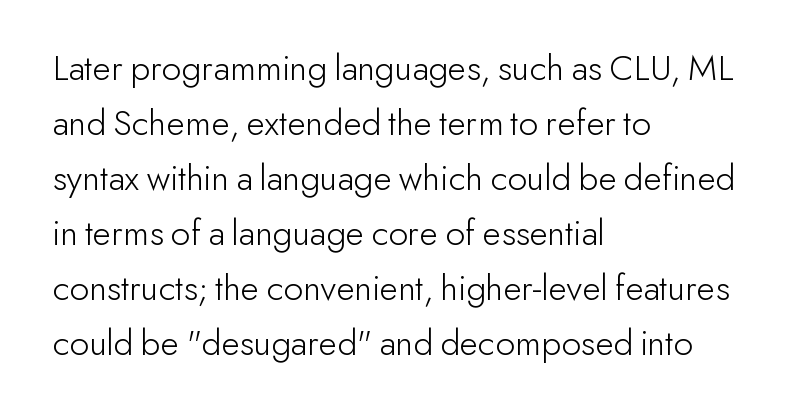
Looks like regular typesetting: each glyph gets only the width it needs. No word sits above an underline. If you drew a line through each stem, it would be perfectly vertical. The characters display no serif detailing; their extremities are plain. This sample is left-justified, so line endings fall wherever the words run out. The face looks like a standard text weight, possibly lighter.
